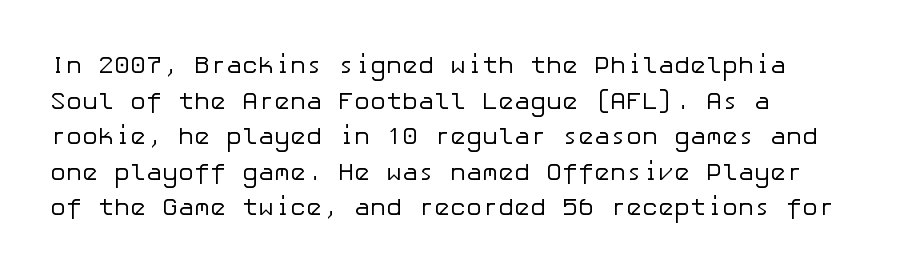
{"italic": "no", "bold": "no", "underline": "no", "line_spacing": "normal", "line_spacing_ratio": 1.48, "letter_spacing": "normal", "letter_spacing_em": 0.0, "glyph_px": 24}
